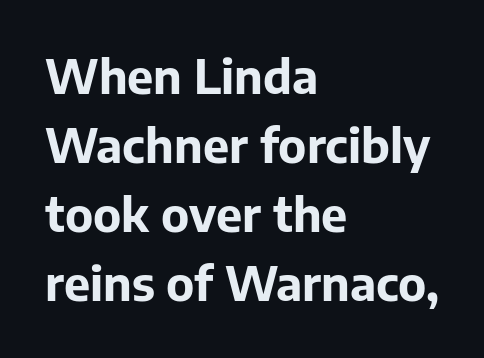
Q: Is the text bold? A: Yes.
Q: Is the text italic (slanted)? A: No, it is upright.
Q: Is the typeface a serif or a sans-serif typeface? A: Sans-serif.
Q: Is the text underlined? A: No.
Q: How is the paragraph aligned? A: Left-aligned.
Q: Is the spacing between letters normal or unusually wide? A: Normal.
Q: Is the spacing between lines tight, normal or loose? A: Normal.
Q: Width (condensed, normal, or wide)? A: Normal.
Q: Stroke contrast? A: Low.
Q: x-height? A: Medium.
Q: Monospaced? A: No.
